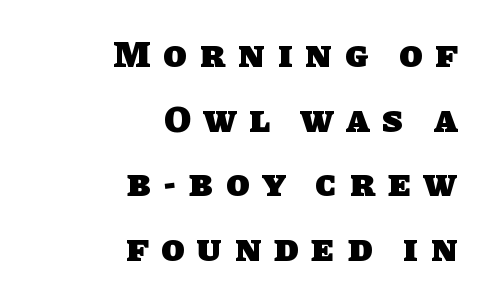
Q: Is the text bold? A: Yes.
Q: Is the typeface a serif or a sans-serif typeface? A: Sans-serif.
Q: Is the text underlined? A: No.
Q: How is the paragraph aligned? A: Right-aligned.
Q: Is the spacing between letters normal or unusually wide? A: Unusually wide.
Q: Is the spacing between lines tight, normal or loose? A: Normal.
Q: Width (condensed, normal, or wide)? A: Normal.
Q: Stroke contrast? A: Low.
Q: x-height? A: Large.
Q: Monospaced? A: No.
